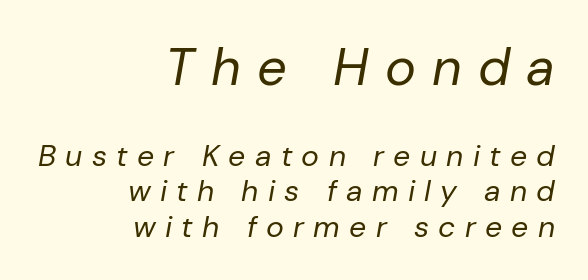
The image shows 52 px regular-weight type, italic (leaning right); set right-aligned, line spacing 1.18x, unusually wide letter spacing (+0.31 em), not underlined; the first (top) block is 1.73x larger; low stroke contrast and a medium x-height.
